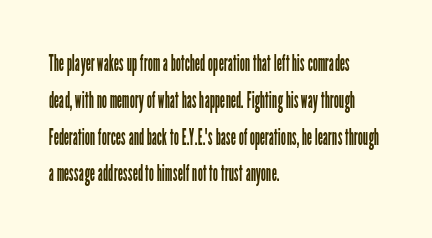
Q: Is the text bold? A: No.
Q: Is the text italic (slanted)? A: No, it is upright.
Q: Is the text underlined? A: No.
Q: How is the paragraph aligned? A: Left-aligned.
Q: Is the spacing between letters normal or unusually wide? A: Normal.
Q: Is the spacing between lines tight, normal or loose? A: Normal.
